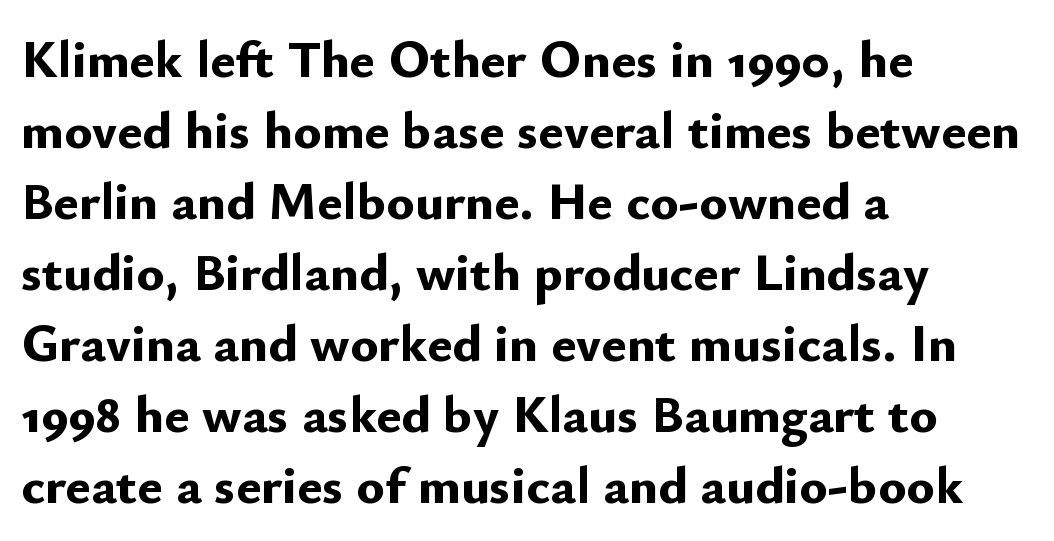
The image shows 53 px bold sans-serif type, upright; set left-aligned, normal line spacing (1.34x), normal letter spacing, not underlined; low stroke contrast and a small x-height.
